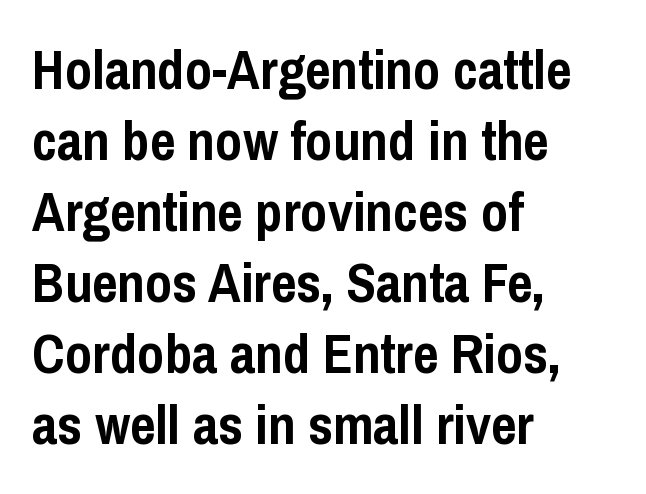
Inter-character spacing is left at the font's built-in metrics. Compared with an ordinary text face, these strokes are far heavier — a full bold. Looks like regular typesetting: each glyph gets only the width it needs. It's the straight-up-and-down kind of type.
